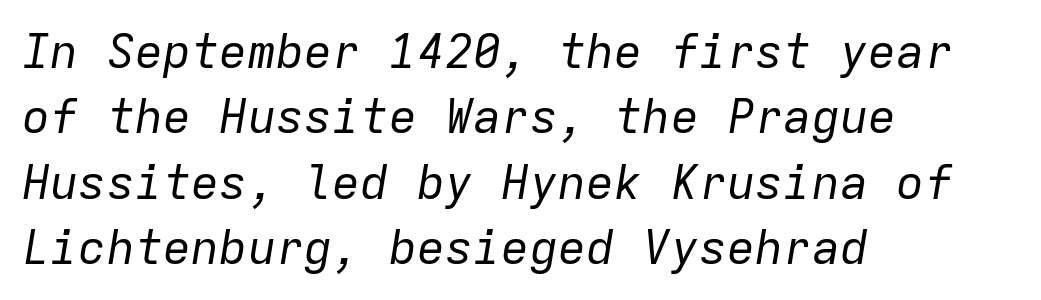
Weight: in the light-to-regular range. The foot of each line stays bare and open. If you drew a line through each stem, it would be angled. Visually the block forms a straight wall on the left and a jagged coastline on the right.
